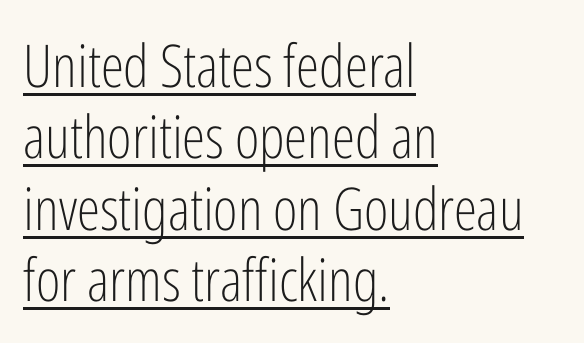
{"serif": "no", "italic": "no", "bold": "no", "weight": "light", "width": "condensed", "stroke_contrast": "low", "x_height": "medium", "monospaced": "no", "underline": "yes", "align": "left", "line_spacing_ratio": 1.21, "letter_spacing": "normal", "letter_spacing_em": 0.0, "glyph_px": 59}
